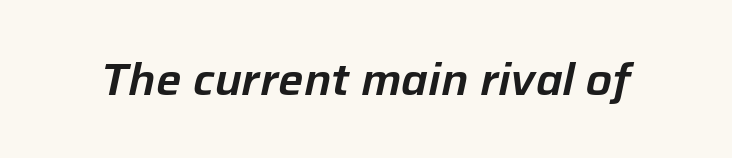
The whole block is typeset with a tilt. Varying glyph widths throughout — classic text-font behaviour. Descenders are the only things crossing below the line. Each word holds together tightly as a unit, with standard inter-letter gaps.
